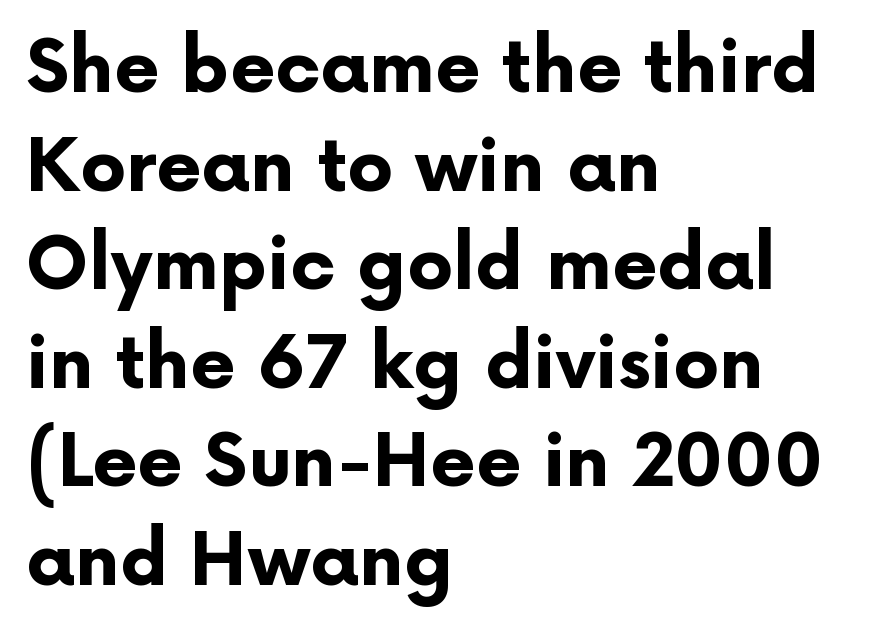
The image shows 73 px bold sans-serif type, upright; set left-aligned, normal line spacing (1.35x), normal letter spacing, not underlined; low stroke contrast and a medium x-height.
